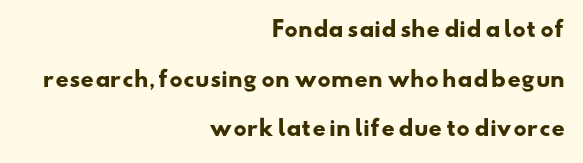
{"bold": "yes", "underline": "no", "align": "right", "line_spacing": "loose", "line_spacing_ratio": 2.36, "letter_spacing": "normal", "letter_spacing_em": 0.0, "glyph_px": 21}
